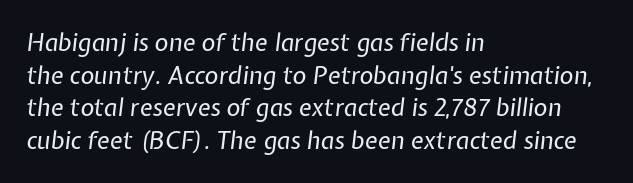
Q: Is the text bold? A: No.
Q: Is the text italic (slanted)? A: Yes, it leans right by about 7 degrees.
Q: Is the text underlined? A: No.
Q: How is the paragraph aligned? A: Left-aligned.
Q: Is the spacing between letters normal or unusually wide? A: Normal.
Q: Is the spacing between lines tight, normal or loose? A: Normal.
